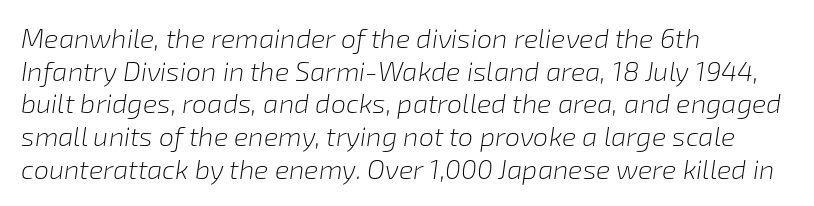
Only glyphs here, with clear space below each row. Italic? Definitely — the glyphs are oblique. Is the type heavy? It reads as light-to-regular instead. What stands out about the letter spacing? Nothing — it is the standard amount. The typesetter chose a ragged-right arrangement here.
